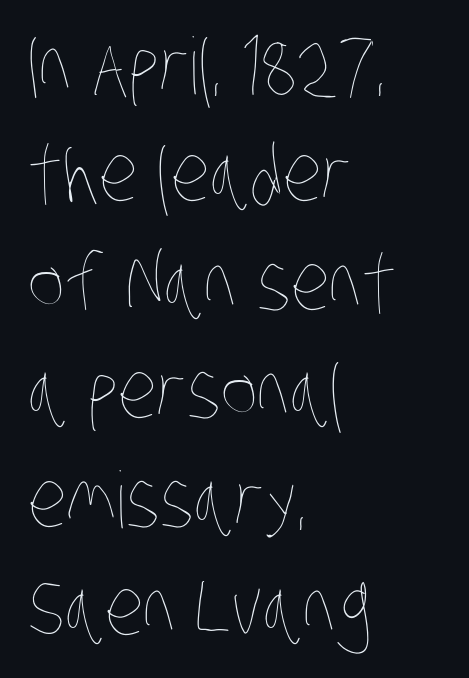
The image shows 78 px thin, condensed type; set left-aligned, normal line spacing (1.39x), normal letter spacing, not underlined; low stroke contrast and a large x-height.
